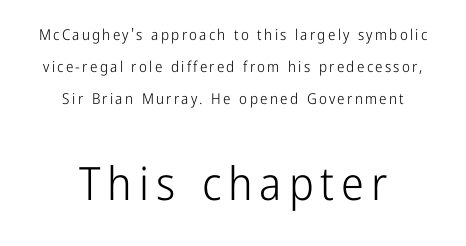
Q: Is the text bold? A: No.
Q: Is the text italic (slanted)? A: No, it is upright.
Q: Is the typeface a serif or a sans-serif typeface? A: Sans-serif.
Q: Is the text underlined? A: No.
Q: How is the paragraph aligned? A: Centered.
Q: Is the spacing between lines tight, normal or loose? A: Loose.
Q: Which block of text is set in a larger size, the first (top) or the second (bottom)? A: The second (bottom) one.
Q: Width (condensed, normal, or wide)? A: Condensed.
Q: Stroke contrast? A: Low.
Q: x-height? A: Medium.
Q: Monospaced? A: No.
